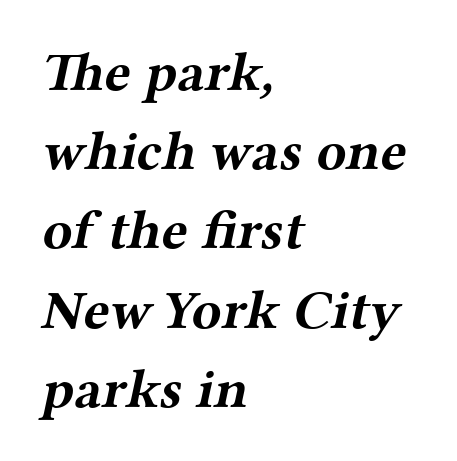
Q: Is the text bold? A: Yes.
Q: Is the typeface a serif or a sans-serif typeface? A: Serif.
Q: Is the text underlined? A: No.
Q: How is the paragraph aligned? A: Left-aligned.
Q: Is the spacing between letters normal or unusually wide? A: Normal.
Q: Is the spacing between lines tight, normal or loose? A: Normal.
Q: Width (condensed, normal, or wide)? A: Wide.
Q: Stroke contrast? A: Medium.
Q: x-height? A: Medium.
Q: Monospaced? A: No.
